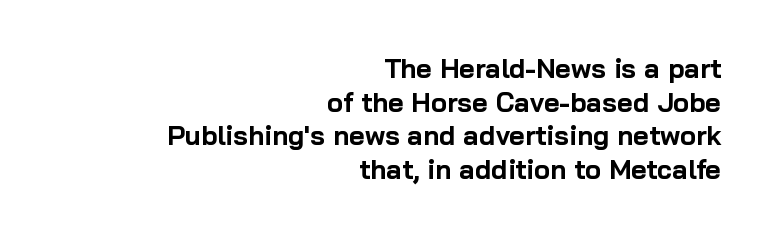
The image shows 27 px bold type, upright; set right-aligned, normal line spacing (1.25x), normal letter spacing, not underlined.
